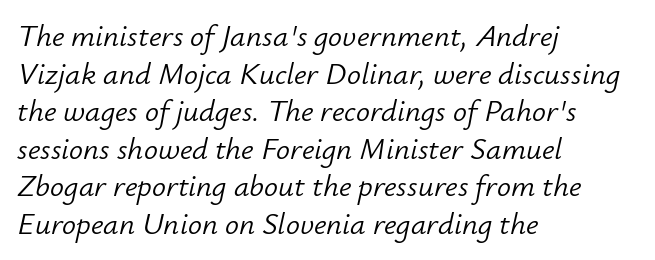
{"italic": "yes", "lean": "right", "slant_degrees": 12, "bold": "no", "weight": "light", "width": "normal", "stroke_contrast": "low", "x_height": "small", "monospaced": "no", "underline": "no", "align": "left", "line_spacing_ratio": 1.21, "letter_spacing": "normal", "letter_spacing_em": 0.0, "glyph_px": 31}
